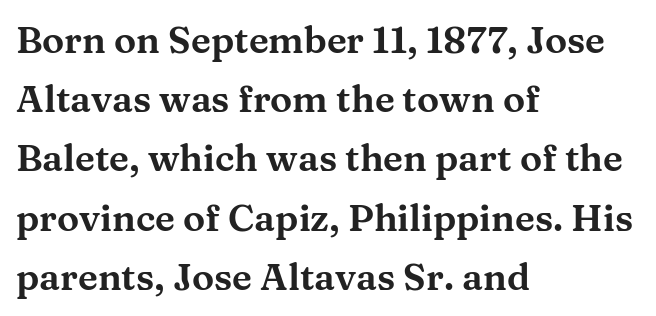
The image shows 37 px wide serif type, upright; set left-aligned, normal line spacing (1.6x), normal letter spacing, not underlined; medium stroke contrast and a medium x-height.
